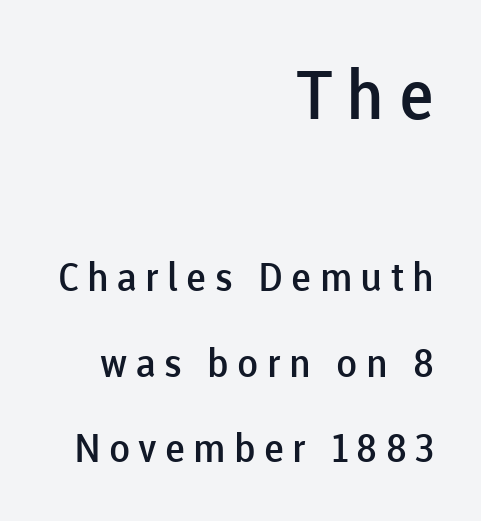
Compare the two chunks: the upper has the greater cap height. Set as a demibold, roughly 600 on the weight scale. In terms of letterspacing, this is a distinctly airy, spread setting. The words here are not underlined. Short and long lines alike share a common ending point at right. Airy leading.
